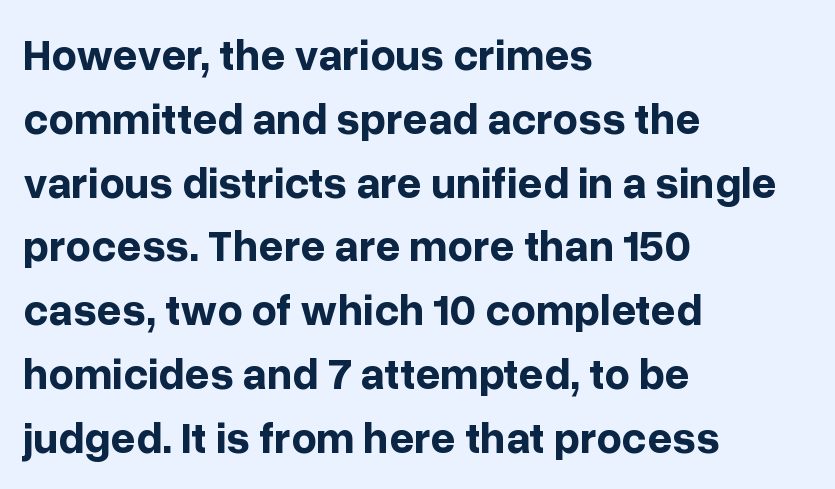
The image shows 44 px bold sans-serif type, upright; set left-aligned, normal line spacing (1.45x), normal letter spacing, not underlined; low stroke contrast and a medium x-height.
